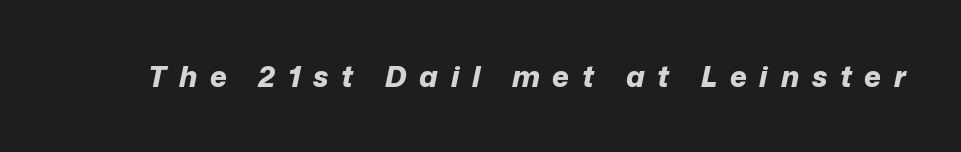
The strip under each line holds only bare page. The passage shown is emphatically bold. The letters advance in unequal steps, a hallmark of proportional type. Would a proofreader flag this as italicized? Yes. Here the glyphs are tracked loosely, breaking word shapes into spaced letters.
